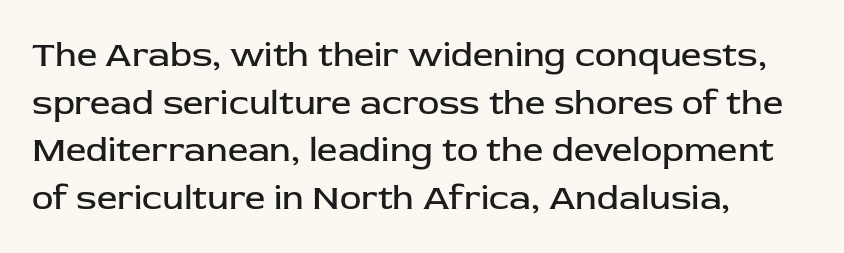
Q: Is the text bold? A: No.
Q: Is the text italic (slanted)? A: No, it is upright.
Q: Is the typeface a serif or a sans-serif typeface? A: Sans-serif.
Q: Is the text underlined? A: No.
Q: How is the paragraph aligned? A: Left-aligned.
Q: Is the spacing between letters normal or unusually wide? A: Normal.
Q: Is the spacing between lines tight, normal or loose? A: Normal.
Q: Width (condensed, normal, or wide)? A: Normal.
Q: Stroke contrast? A: Low.
Q: x-height? A: Medium.
Q: Monospaced? A: No.
